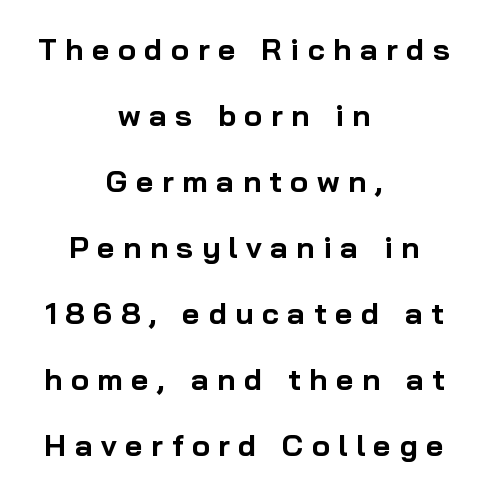
Q: Is the text bold? A: Yes.
Q: Is the text italic (slanted)? A: No, it is upright.
Q: Is the typeface a serif or a sans-serif typeface? A: Sans-serif.
Q: Is the text underlined? A: No.
Q: How is the paragraph aligned? A: Centered.
Q: Is the spacing between letters normal or unusually wide? A: Unusually wide.
Q: Is the spacing between lines tight, normal or loose? A: Loose.
Q: Width (condensed, normal, or wide)? A: Normal.
Q: Stroke contrast? A: Low.
Q: x-height? A: Medium.
Q: Monospaced? A: No.
